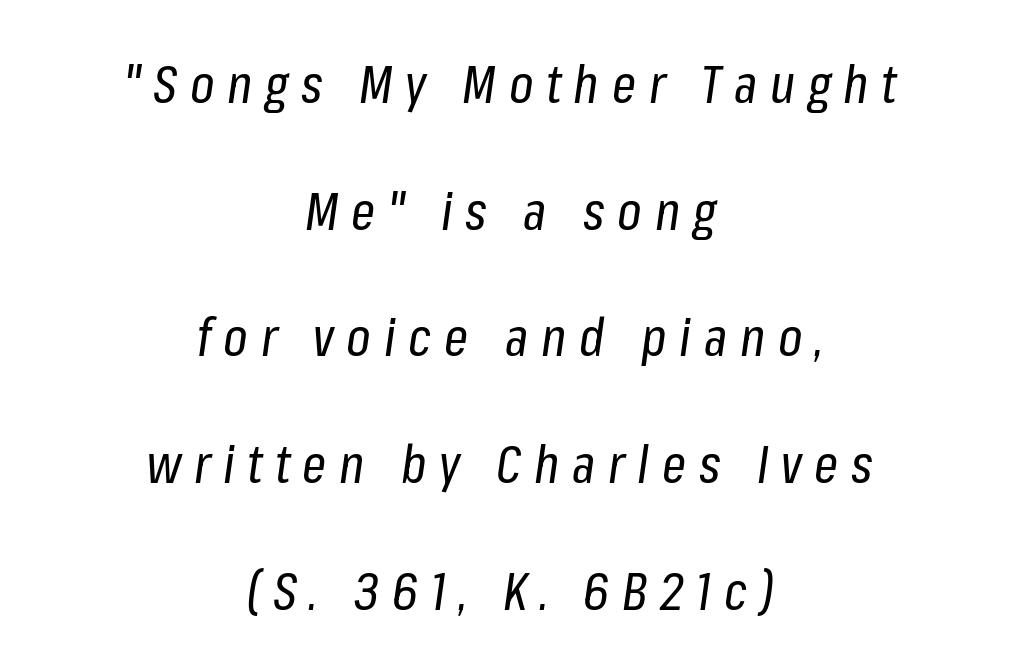
Here the designer chose a conventional face with non-uniform glyph widths. Tall strokes in this sample are angled rather than plumb. Notice the wide empty band between every row — that's loose leading. This reads as an unemphasized weight, regular at the heaviest.
